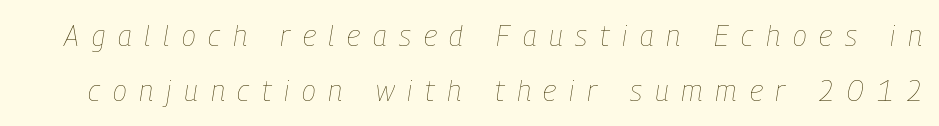
{"italic": "yes", "lean": "right", "slant_degrees": 9, "bold": "no", "weight": "thin", "width": "condensed", "stroke_contrast": "low", "x_height": "medium", "monospaced": "no", "underline": "no", "line_spacing": "loose", "line_spacing_ratio": 1.91, "letter_spacing": "wide", "letter_spacing_em": 0.44, "glyph_px": 29}
